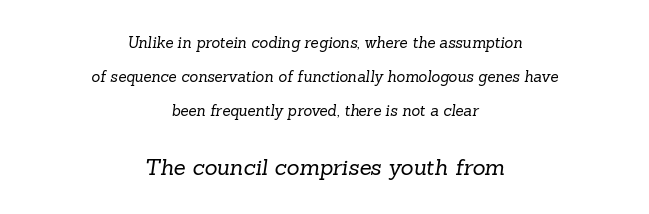
Q: Is the text bold? A: No.
Q: Is the text underlined? A: No.
Q: How is the paragraph aligned? A: Centered.
Q: Is the spacing between letters normal or unusually wide? A: Normal.
Q: Is the spacing between lines tight, normal or loose? A: Loose.
Q: Which block of text is set in a larger size, the first (top) or the second (bottom)? A: The second (bottom) one.
